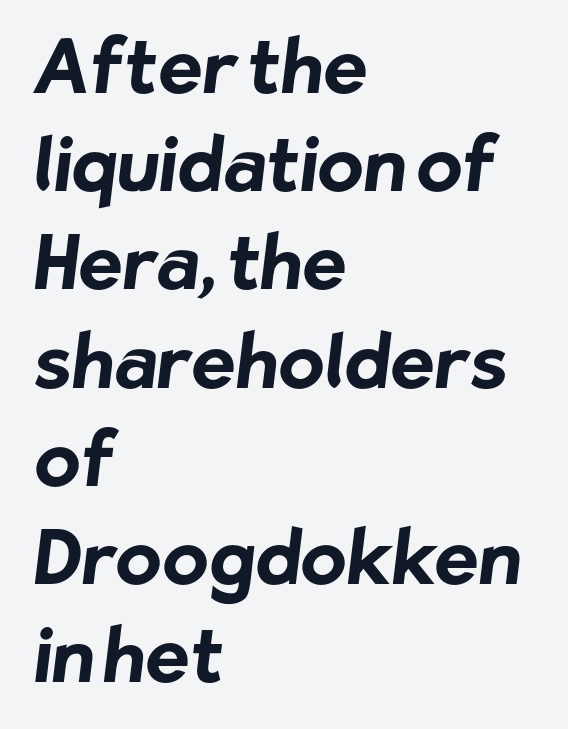
The image shows 75 px bold sans-serif type; set left-aligned, normal line spacing (1.31x), normal letter spacing, not underlined; low stroke contrast and a medium x-height.
